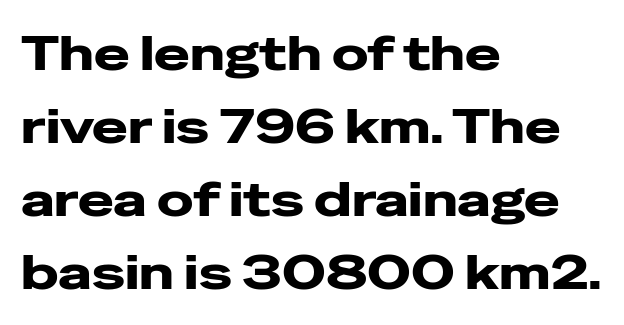
The image shows 48 px heavy, wide sans-serif type, upright; set left-aligned, normal line spacing (1.52x), normal letter spacing, not underlined; low stroke contrast and a medium x-height.
